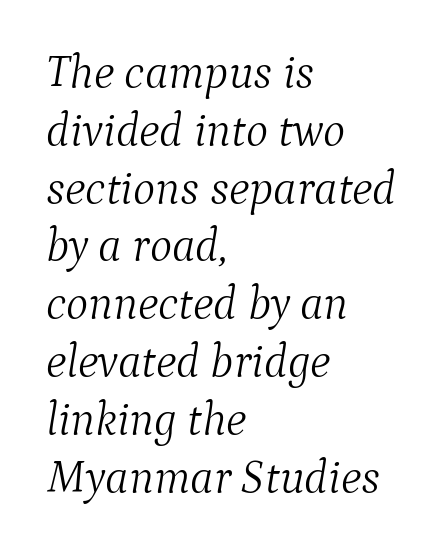
The whole block is typeset with a tilt. Is this a fixed-width face? No — the glyphs have proportional, varying widths. Compared with a typical body face, this is equally light or lighter still. Inter-character spacing is left at the font's built-in metrics. The string is rendered with underlining switched off. The characters display serif detailing at their extremities.
